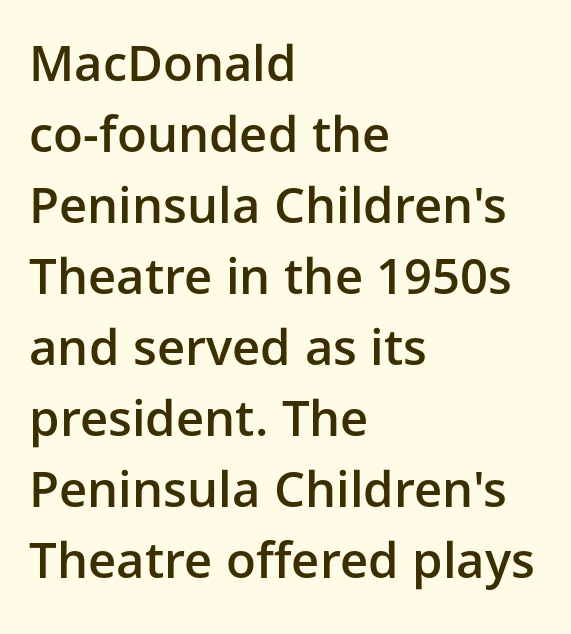
A typesetter would call this leading conventional body-copy spacing. The zone under the glyphs is completely vacant. Posture: upright roman. Does the weight exceed regular? Yes, but only to semibold. Does the type have serifs? No, each stem ends abruptly. The paragraph has a hard left edge and a soft right edge.
